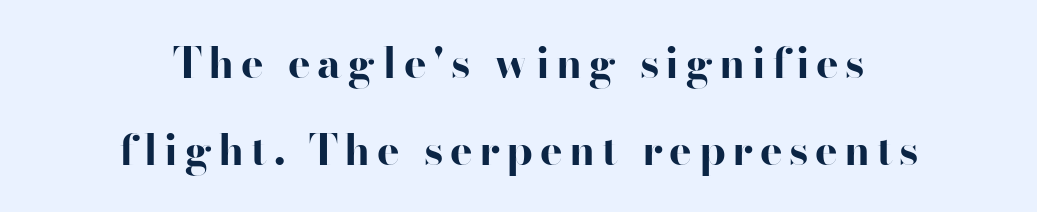
Q: Is the text bold? A: Yes.
Q: Is the text italic (slanted)? A: No, it is upright.
Q: Is the typeface a serif or a sans-serif typeface? A: Sans-serif.
Q: Is the text underlined? A: No.
Q: How is the paragraph aligned? A: Centered.
Q: Is the spacing between lines tight, normal or loose? A: Loose.
Q: Width (condensed, normal, or wide)? A: Wide.
Q: Stroke contrast? A: High.
Q: x-height? A: Small.
Q: Monospaced? A: No.
